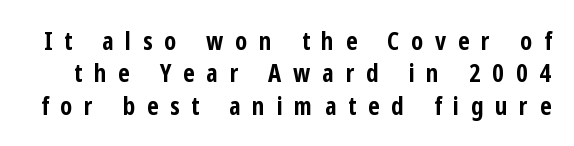
Q: Is the text bold? A: Yes.
Q: Is the text italic (slanted)? A: No, it is upright.
Q: Is the text underlined? A: No.
Q: Is the spacing between letters normal or unusually wide? A: Unusually wide.
Q: Is the spacing between lines tight, normal or loose? A: Normal.
